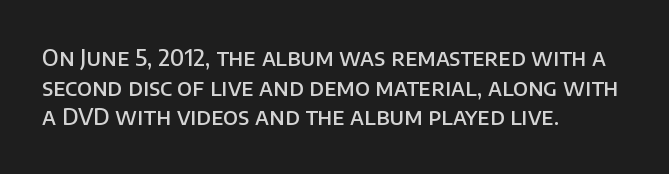
Stroke thickness is moderately raised; the sample reads as semibold. Vertical strokes here are truly vertical. The area under the type is left untouched. Summary of vertical rhythm: regular, with standard interline spacing.
